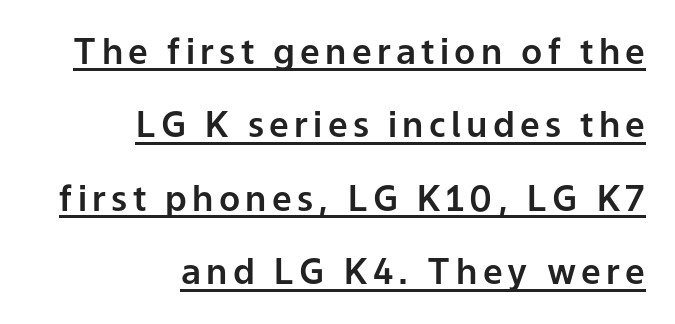
{"serif": "no", "italic": "no", "width": "normal", "stroke_contrast": "low", "x_height": "medium", "monospaced": "no", "underline": "yes", "align": "right", "line_spacing": "loose", "line_spacing_ratio": 2.1, "glyph_px": 35}
